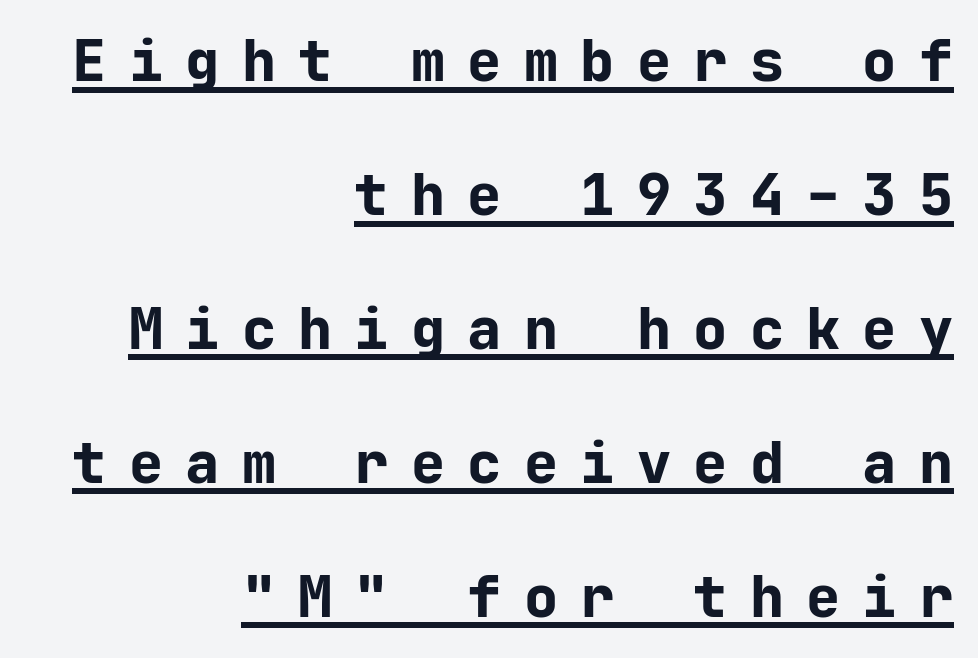
Unlike italic type, these characters show no tilt at all. This is heavy type, rendered in bold. Has an underline been added? It has. The letters march in equal steps, a hallmark of fixed-pitch type.
